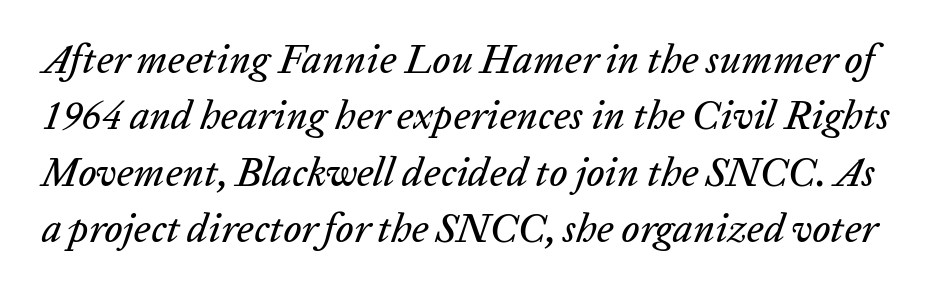
Q: Is the text italic (slanted)? A: Yes, it leans right by about 20 degrees.
Q: Is the text underlined? A: No.
Q: Is the spacing between letters normal or unusually wide? A: Normal.
Q: Is the spacing between lines tight, normal or loose? A: Normal.
Q: Width (condensed, normal, or wide)? A: Normal.
Q: Stroke contrast? A: Low.
Q: x-height? A: Medium.
Q: Monospaced? A: No.
